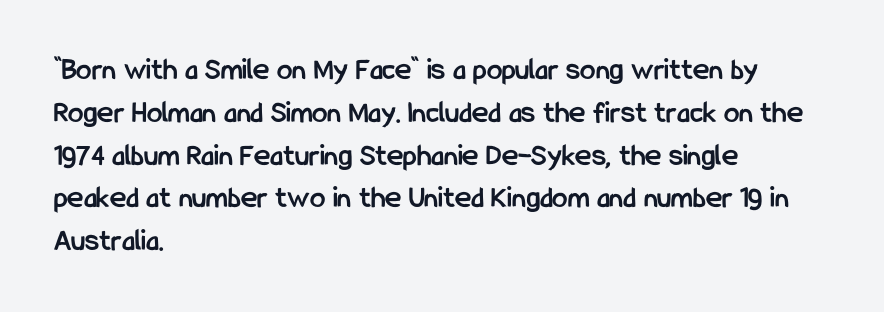
{"serif": "no", "italic": "no", "bold": "yes", "weight": "semibold", "width": "condensed", "stroke_contrast": "low", "x_height": "medium", "monospaced": "no", "underline": "no", "align": "left", "line_spacing": "normal", "line_spacing_ratio": 1.38, "letter_spacing": "normal", "letter_spacing_em": 0.0, "glyph_px": 31}
